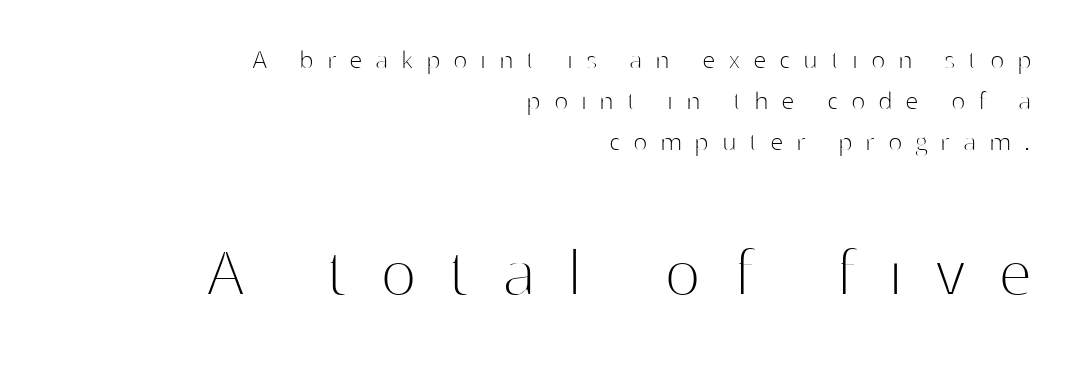
Q: Is the text bold? A: No.
Q: Is the text italic (slanted)? A: No, it is upright.
Q: Is the typeface a serif or a sans-serif typeface? A: Sans-serif.
Q: Is the text underlined? A: No.
Q: How is the paragraph aligned? A: Right-aligned.
Q: Is the spacing between letters normal or unusually wide? A: Unusually wide.
Q: Is the spacing between lines tight, normal or loose? A: Normal.
Q: Which block of text is set in a larger size, the first (top) or the second (bottom)? A: The second (bottom) one.
Q: Width (condensed, normal, or wide)? A: Normal.
Q: Stroke contrast? A: High.
Q: x-height? A: Medium.
Q: Monospaced? A: No.
